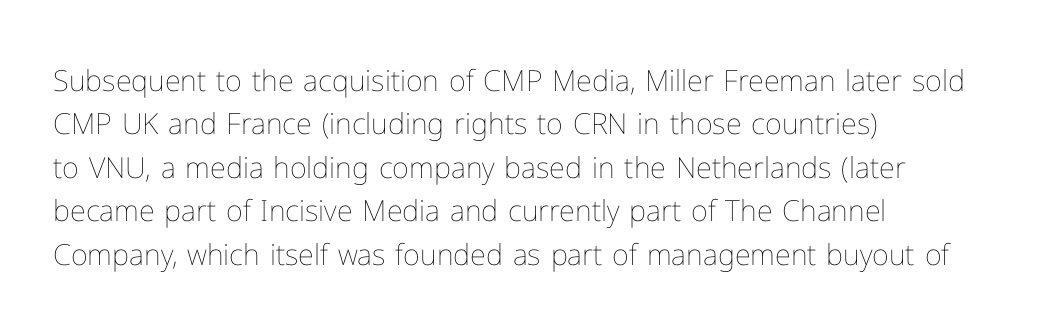
Varying glyph widths throughout — classic text-font behaviour. If you drew a ruler down the left edge, every line would touch it. Vertical strokes here are truly vertical. Clear beneath every line of the passage. Caption: standard tracking, unaltered. No chunkiness to these letters — they're not bold.
